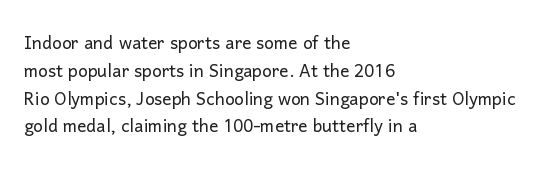
{"italic": "no", "bold": "no", "underline": "no", "align": "left", "line_spacing_ratio": 1.21, "letter_spacing": "normal", "letter_spacing_em": 0.0, "glyph_px": 23}
